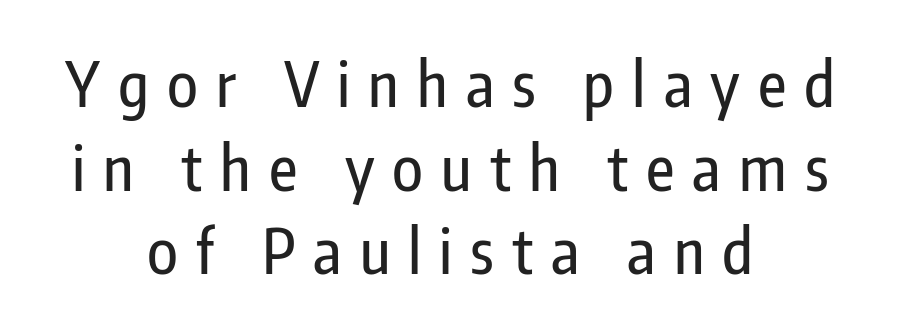
Q: Is the text italic (slanted)? A: No, it is upright.
Q: Is the typeface a serif or a sans-serif typeface? A: Sans-serif.
Q: Is the text underlined? A: No.
Q: How is the paragraph aligned? A: Centered.
Q: Is the spacing between letters normal or unusually wide? A: Unusually wide.
Q: Is the spacing between lines tight, normal or loose? A: Normal.
Q: Width (condensed, normal, or wide)? A: Condensed.
Q: Stroke contrast? A: Low.
Q: x-height? A: Medium.
Q: Monospaced? A: No.
